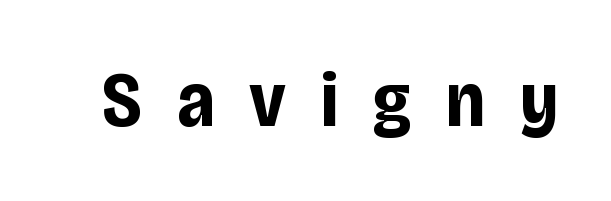
The image shows 78 px bold, condensed sans-serif type, upright; set unusually wide letter spacing (+0.45 em), not underlined; low stroke contrast and a large x-height.
